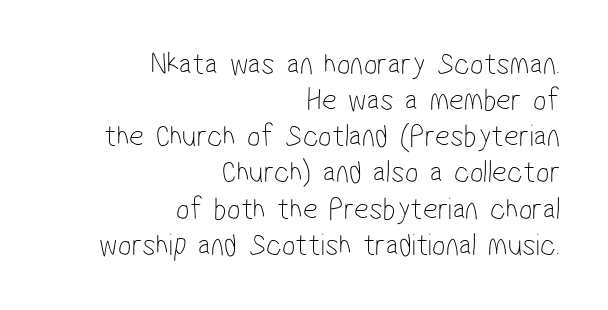
{"serif": "no", "bold": "no", "weight": "thin", "width": "condensed", "stroke_contrast": "low", "x_height": "medium", "monospaced": "no", "underline": "no", "align": "right", "line_spacing": "tight", "line_spacing_ratio": 1.13, "letter_spacing": "normal", "letter_spacing_em": 0.0, "glyph_px": 32}
